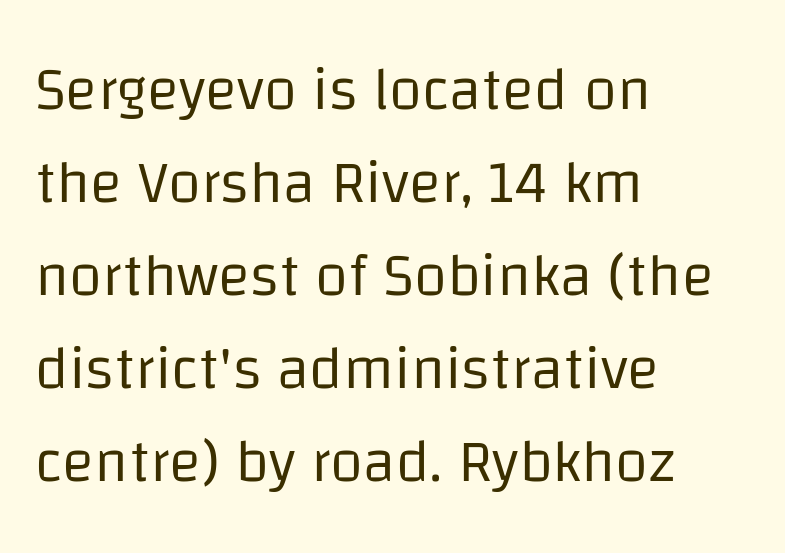
{"serif": "no", "italic": "no", "bold": "no", "weight": "regular", "width": "normal", "stroke_contrast": "low", "x_height": "large", "monospaced": "no", "underline": "no", "align": "left", "line_spacing": "normal", "line_spacing_ratio": 1.55, "letter_spacing": "normal", "letter_spacing_em": 0.0, "glyph_px": 60}
